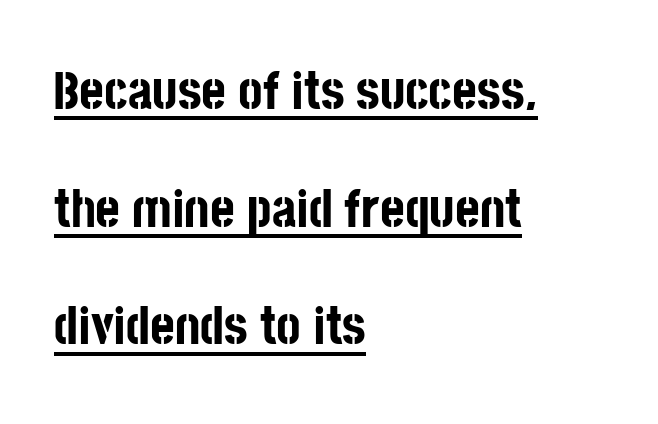
The image shows 53 px bold, condensed sans-serif type, upright; set left-aligned, loose line spacing (2.22x), normal letter spacing, underlined; low stroke contrast and a large x-height.
